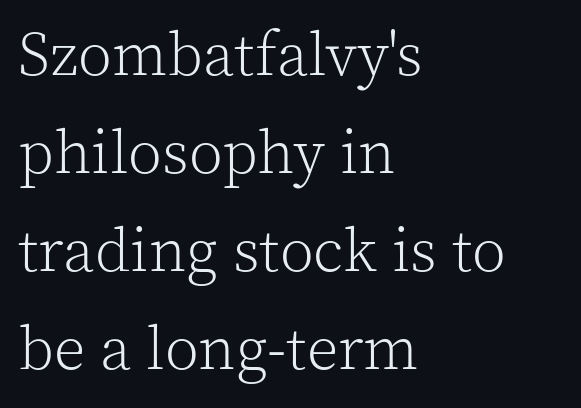
Q: Is the text bold? A: No.
Q: Is the text italic (slanted)? A: No, it is upright.
Q: Is the typeface a serif or a sans-serif typeface? A: Serif.
Q: Is the text underlined? A: No.
Q: How is the paragraph aligned? A: Left-aligned.
Q: Is the spacing between letters normal or unusually wide? A: Normal.
Q: Is the spacing between lines tight, normal or loose? A: Normal.
Q: Width (condensed, normal, or wide)? A: Normal.
Q: x-height? A: Medium.
Q: Monospaced? A: No.
